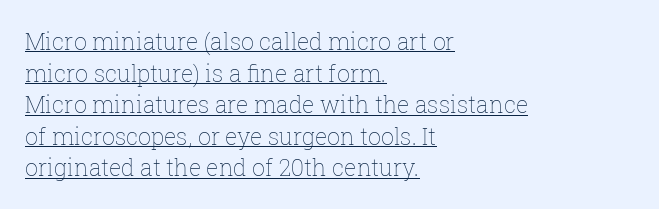
A roman cut, with each character standing at attention. Leading: standard. A continuous stroke trails under the words, as in a hyperlink. Between one letter and the next there's only the usual sliver of space. The characters are drawn with everyday or finer stroke widths. Left-aligned paragraph, ragged on the right.
